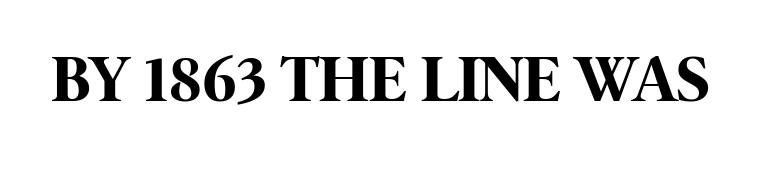
The image shows 67 px bold, condensed sans-serif type, upright; set normal letter spacing, not underlined; high stroke contrast and a large x-height.
